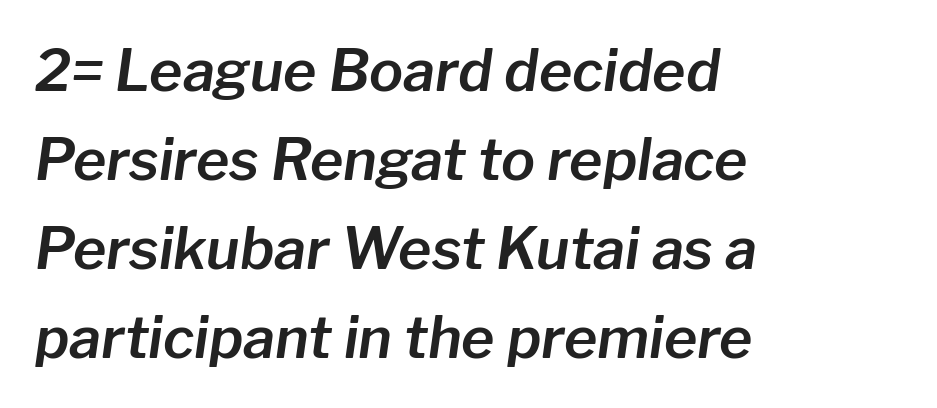
{"italic": "yes", "lean": "right", "slant_degrees": 8, "width": "normal", "stroke_contrast": "low", "x_height": "medium", "monospaced": "no", "underline": "no", "align": "left", "line_spacing": "normal", "line_spacing_ratio": 1.56, "letter_spacing": "normal", "letter_spacing_em": 0.0, "glyph_px": 57}
